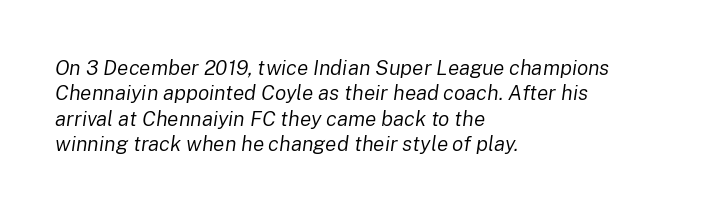
The passage shown is not underscored anywhere. The text carries the slant typical of an italic or oblique font. Which margin do the lines hug? The left one — the right edge is uneven. The line texture is even and compact thanks to regular tracking. Caption: face not bold, strokes unweighted.
